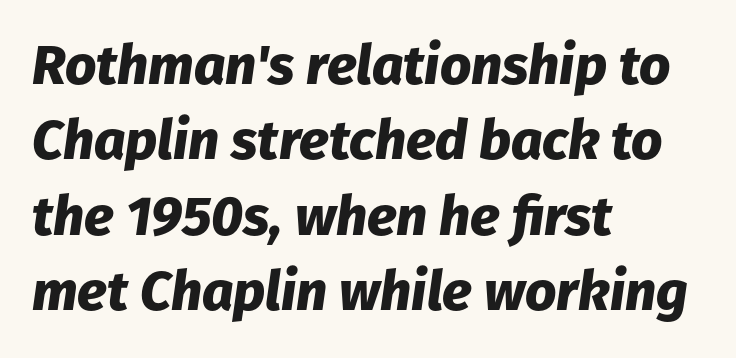
{"italic": "yes", "lean": "right", "slant_degrees": 8, "bold": "yes", "weight": "heavy", "width": "normal", "stroke_contrast": "low", "x_height": "medium", "monospaced": "no", "underline": "no", "align": "left", "line_spacing": "normal", "line_spacing_ratio": 1.37, "letter_spacing": "normal", "letter_spacing_em": 0.0, "glyph_px": 55}
